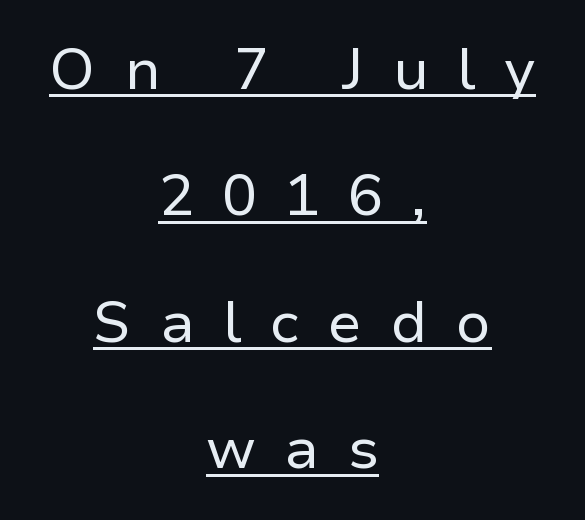
{"serif": "no", "italic": "no", "bold": "no", "weight": "regular", "width": "normal", "stroke_contrast": "low", "x_height": "medium", "monospaced": "no", "underline": "yes", "align": "center", "line_spacing": "loose", "line_spacing_ratio": 2.18, "letter_spacing": "wide", "letter_spacing_em": 0.49, "glyph_px": 58}
